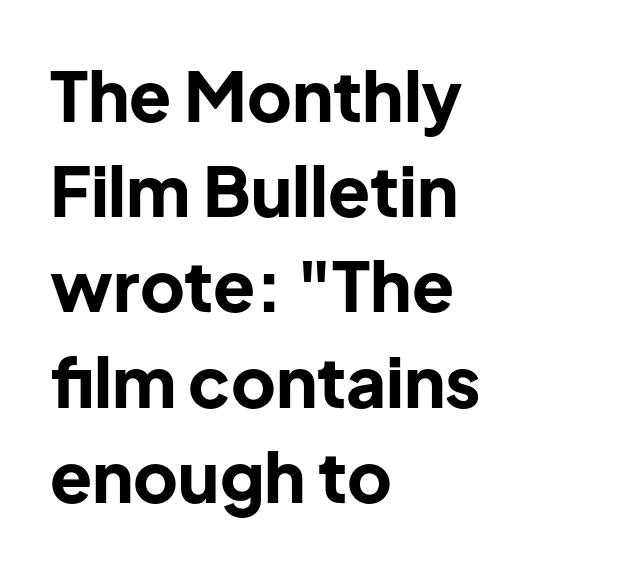
Spacing verdict: proportional, widths tailored to each character. Horizontal bands of white between lines are of average thickness. The horizontal fit of the characters is conventional and even. Nope, not italic — everything's standing straight.
